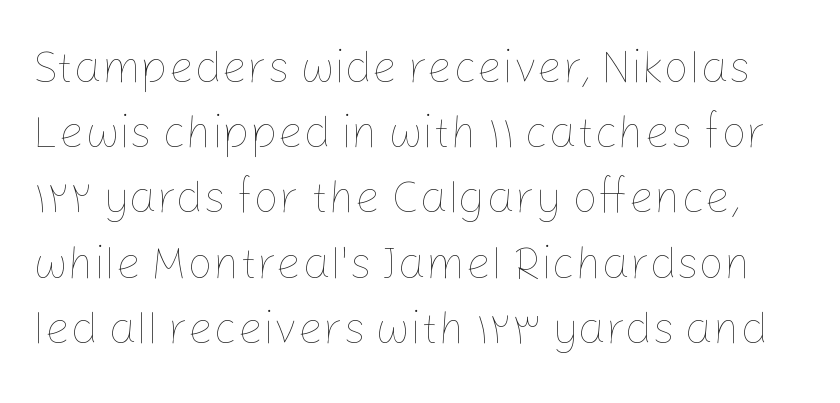
The image shows 45 px thin type, upright; set normal line spacing (1.45x), normal letter spacing, not underlined; low stroke contrast and a medium x-height.
